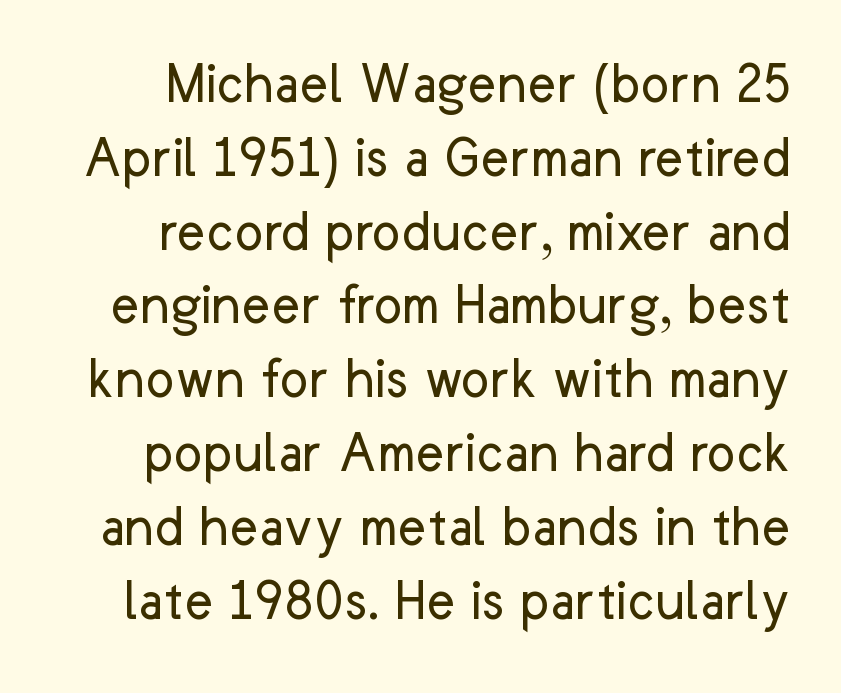
The strokes carry an ordinary text weight at most. Is this a fixed-width face? No — the glyphs have proportional, varying widths. Does the lettering tilt? It doesn't — this is upright. Short note: letters normally spaced.
